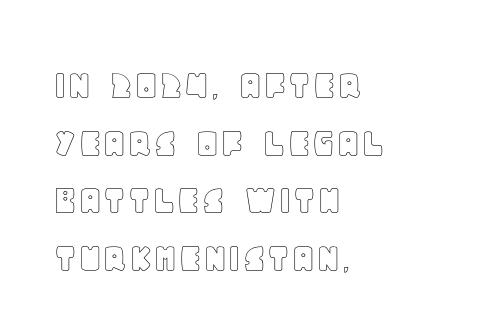
The image shows 43 px text type, upright; set left-aligned, normal line spacing (1.34x), normal letter spacing, not underlined; a large x-height.
